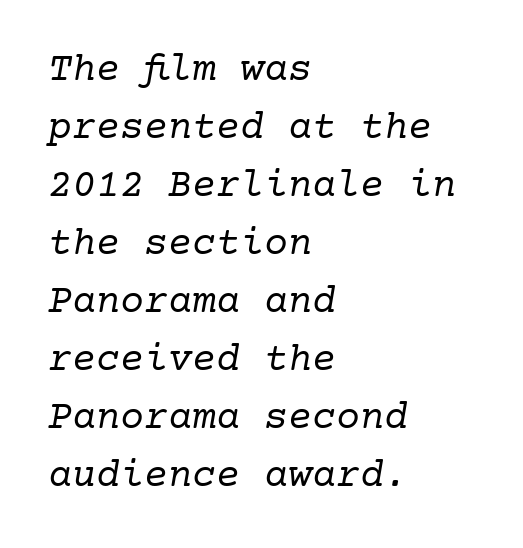
Layout note: lines flush left. Nobody drew a line under any word here. Default kerning and tracking; the words read as compact shapes. Summary of vertical rhythm: regular, with standard interline spacing. In terms of letterform style, serifs are clearly present. The characters are drawn with everyday or finer stroke widths.
